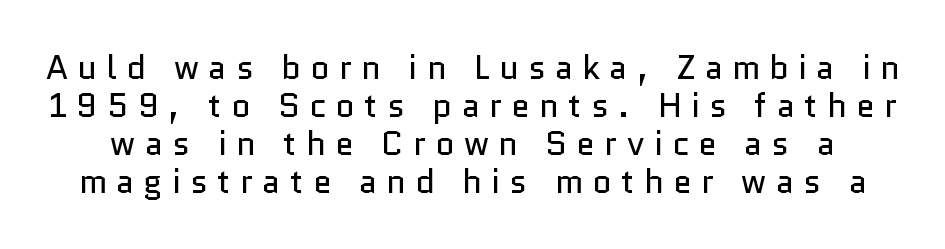
{"serif": "no", "italic": "no", "bold": "no", "weight": "regular", "width": "normal", "stroke_contrast": "low", "x_height": "medium", "monospaced": "no", "underline": "no", "line_spacing": "tight", "line_spacing_ratio": 1.15, "letter_spacing": "wide", "letter_spacing_em": 0.29, "glyph_px": 33}
